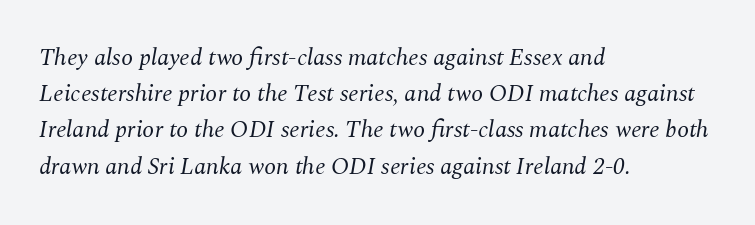
The image shows 24 px text type, italic (leaning right); set left-aligned, normal line spacing (1.51x), normal letter spacing, not underlined.
